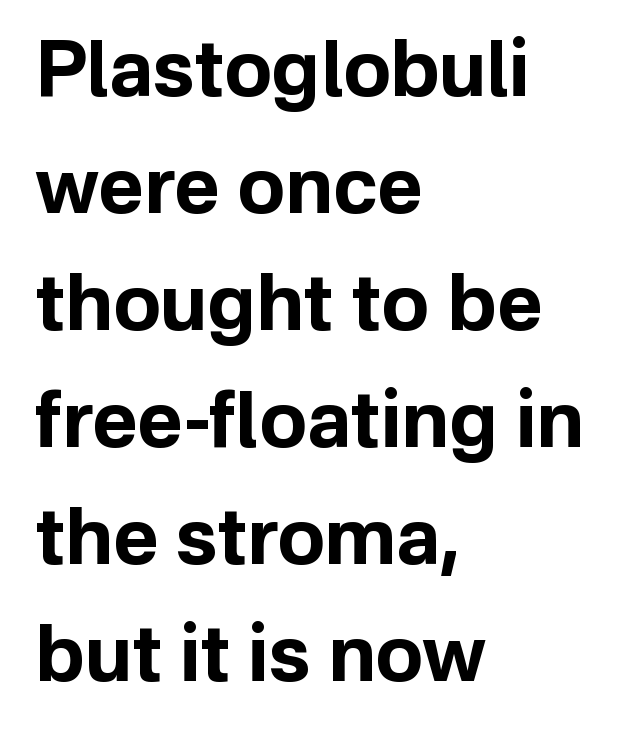
Q: Is the text bold? A: Yes.
Q: Is the text italic (slanted)? A: No, it is upright.
Q: Is the typeface a serif or a sans-serif typeface? A: Sans-serif.
Q: Is the text underlined? A: No.
Q: How is the paragraph aligned? A: Left-aligned.
Q: Is the spacing between letters normal or unusually wide? A: Normal.
Q: Is the spacing between lines tight, normal or loose? A: Normal.
Q: Width (condensed, normal, or wide)? A: Normal.
Q: Stroke contrast? A: Low.
Q: x-height? A: Medium.
Q: Monospaced? A: No.
